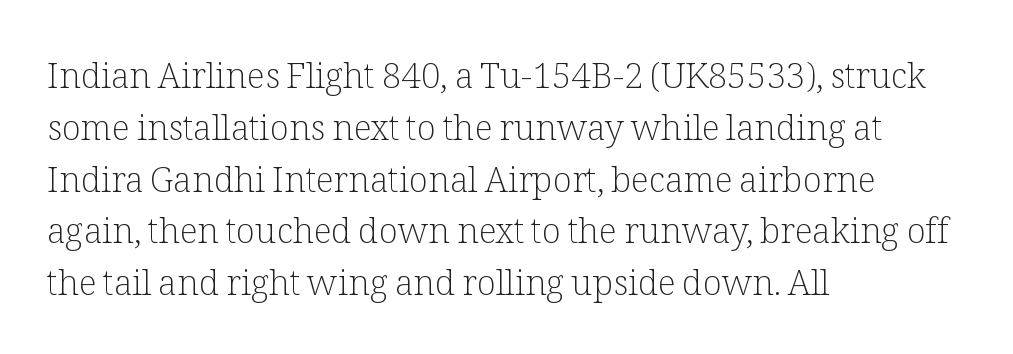
Q: Is the text bold? A: No.
Q: Is the text italic (slanted)? A: No, it is upright.
Q: Is the typeface a serif or a sans-serif typeface? A: Serif.
Q: Is the text underlined? A: No.
Q: How is the paragraph aligned? A: Left-aligned.
Q: Is the spacing between letters normal or unusually wide? A: Normal.
Q: Is the spacing between lines tight, normal or loose? A: Normal.
Q: Width (condensed, normal, or wide)? A: Normal.
Q: Stroke contrast? A: Low.
Q: x-height? A: Medium.
Q: Monospaced? A: No.
